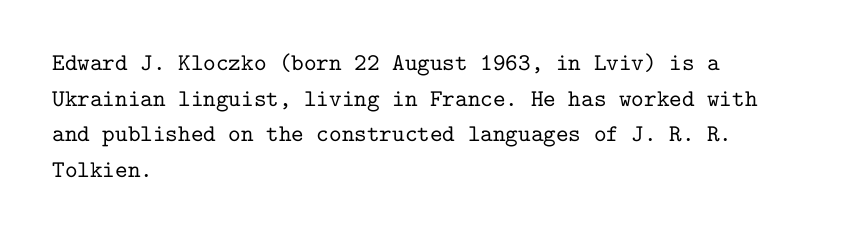
The image shows 24 px text type, upright; set left-aligned, normal line spacing (1.48x), normal letter spacing, not underlined.
